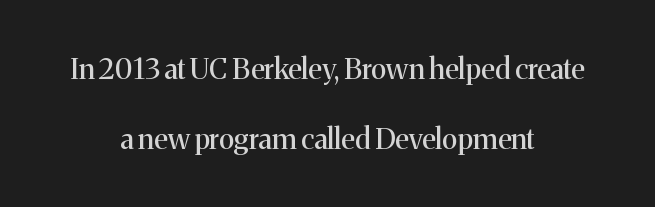
Think of a printed novel: that variable character pitch is what you see here. Style check: upright. Stem width sits at or under what a default text font uses. Airy leading.
